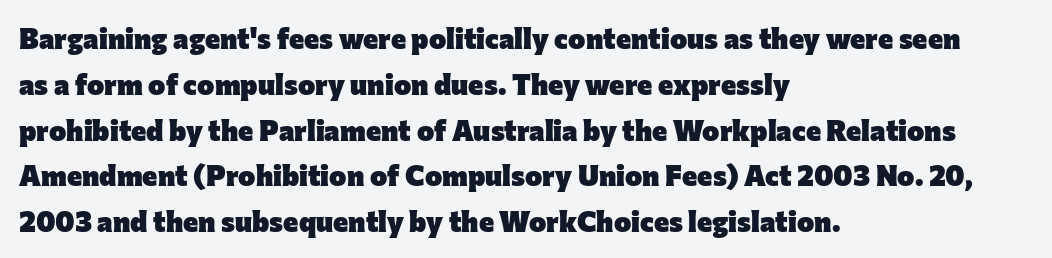
{"serif": "no", "italic": "no", "bold": "yes", "weight": "heavy", "width": "normal", "stroke_contrast": "low", "x_height": "medium", "monospaced": "no", "underline": "no", "align": "left", "line_spacing": "normal", "line_spacing_ratio": 1.58, "letter_spacing": "normal", "letter_spacing_em": 0.0, "glyph_px": 29}
